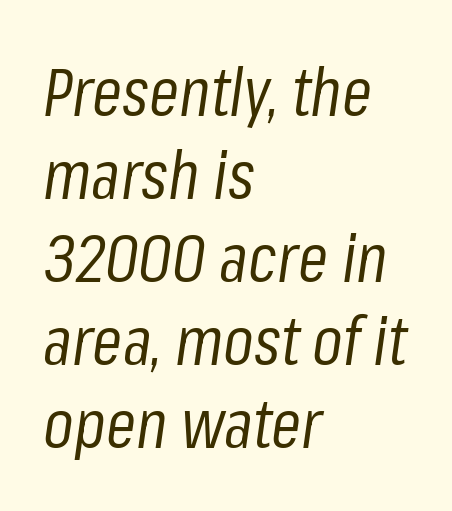
The passage is arranged the way most books set body copy — flush left. Unmarked baselines from the first word to the last. These lines were composed using italics. The face used here is proportionally spaced, like ordinary book or web type.
